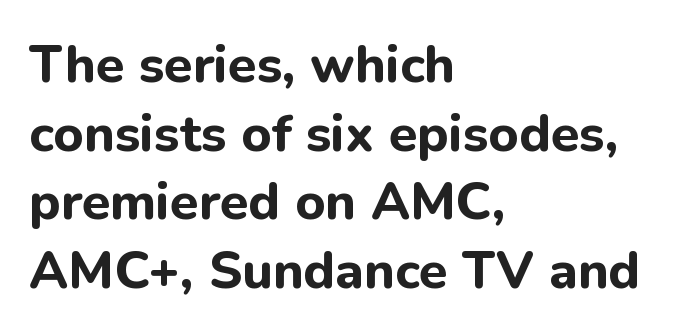
Q: Is the text bold? A: Yes.
Q: Is the text italic (slanted)? A: No, it is upright.
Q: Is the typeface a serif or a sans-serif typeface? A: Sans-serif.
Q: Is the text underlined? A: No.
Q: How is the paragraph aligned? A: Left-aligned.
Q: Is the spacing between letters normal or unusually wide? A: Normal.
Q: Is the spacing between lines tight, normal or loose? A: Normal.
Q: Width (condensed, normal, or wide)? A: Normal.
Q: Stroke contrast? A: Low.
Q: x-height? A: Medium.
Q: Monospaced? A: No.
